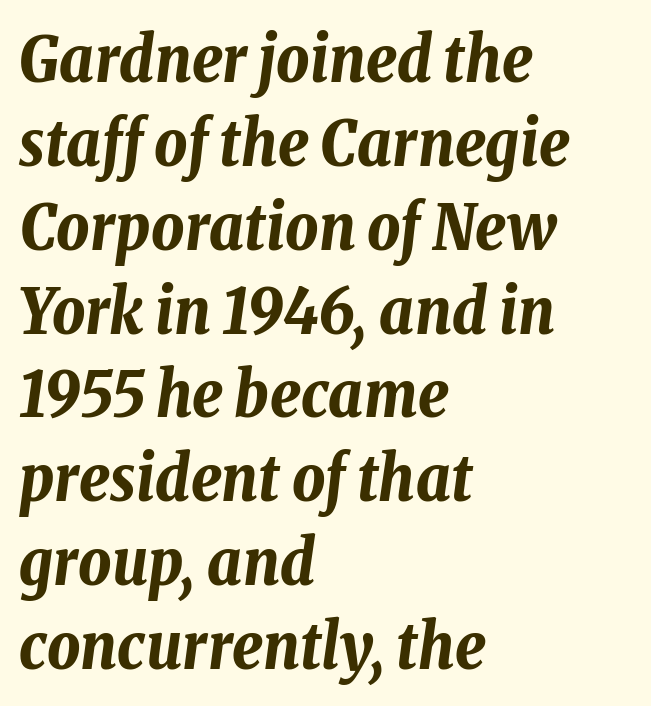
Q: Is the text bold? A: Yes.
Q: Is the text italic (slanted)? A: Yes, it leans right by about 8 degrees.
Q: Is the text underlined? A: No.
Q: How is the paragraph aligned? A: Left-aligned.
Q: Is the spacing between letters normal or unusually wide? A: Normal.
Q: Is the spacing between lines tight, normal or loose? A: Normal.
Q: Width (condensed, normal, or wide)? A: Condensed.
Q: Stroke contrast? A: Low.
Q: x-height? A: Medium.
Q: Monospaced? A: No.
